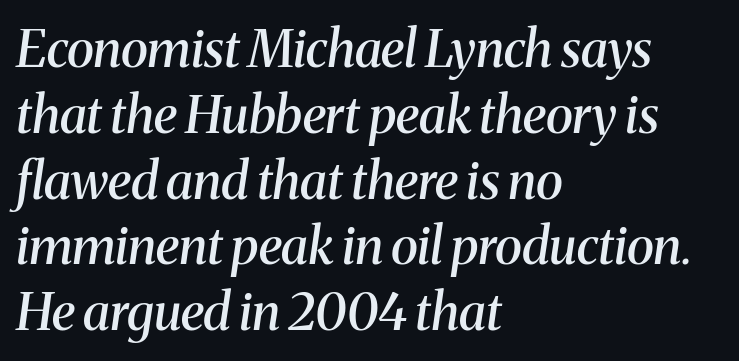
The image shows 51 px semibold serif type, italic (leaning right); set left-aligned, normal line spacing (1.29x), normal letter spacing, not underlined; medium stroke contrast and a medium x-height.
